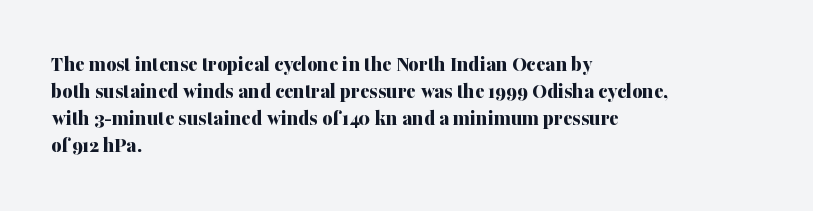
The image shows 22 px bold type, upright; set left-aligned, line spacing 1.23x, normal letter spacing, not underlined.
